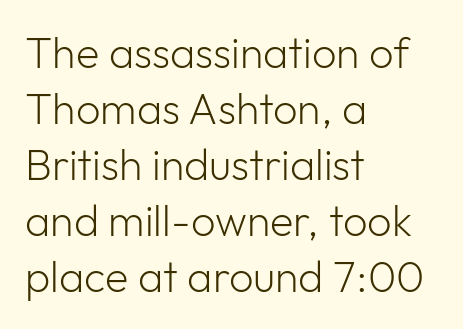
{"serif": "no", "italic": "no", "bold": "no", "weight": "light", "width": "normal", "stroke_contrast": "low", "x_height": "medium", "monospaced": "no", "underline": "no", "align": "left", "line_spacing": "normal", "line_spacing_ratio": 1.3, "letter_spacing": "normal", "letter_spacing_em": 0.0, "glyph_px": 43}
